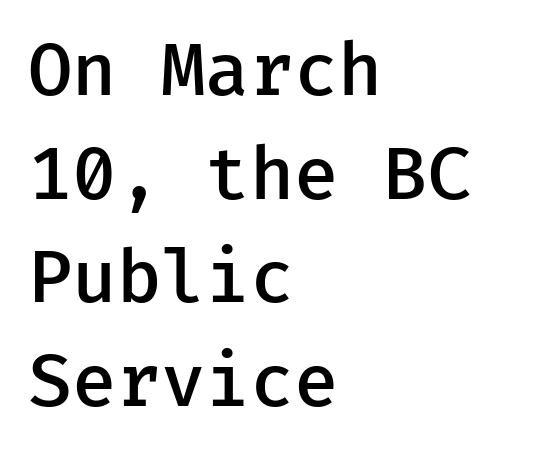
{"serif": "no", "italic": "no", "bold": "semi", "weight": "semibold", "width": "normal", "stroke_contrast": "low", "x_height": "medium", "underline": "no", "align": "left", "line_spacing": "normal", "line_spacing_ratio": 1.44, "letter_spacing": "normal", "letter_spacing_em": 0.0, "glyph_px": 72}
